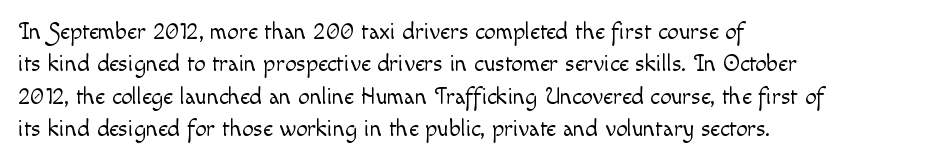
The tracking reads as untouched default to a designer's eye. Layout note: lines flush left. Students, observe: this is what conventionally led text looks like. Underline: absent.
